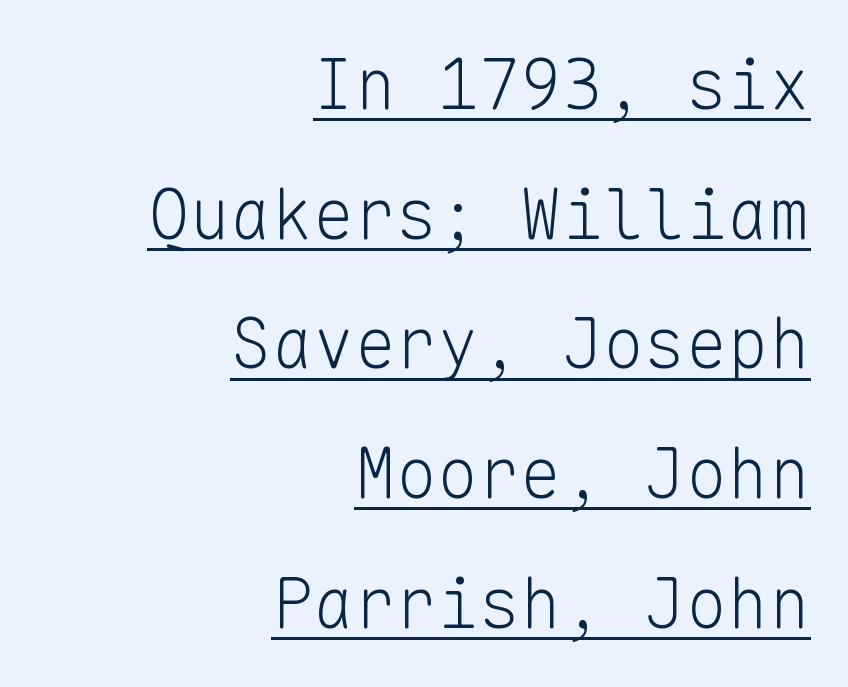
{"serif": "no", "italic": "no", "bold": "no", "weight": "light", "width": "normal", "stroke_contrast": "low", "x_height": "medium", "monospaced": "yes", "underline": "yes", "align": "right", "line_spacing_ratio": 1.88, "letter_spacing": "normal", "letter_spacing_em": 0.0, "glyph_px": 69}
